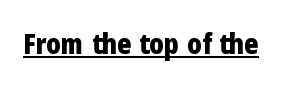
Grotesque or geometric, the face here clearly has no serifs. Plenty of ink on the page — the face is bold. Characters follow at the spacing the type designer built in. Vertical strokes here are truly vertical. Proportional: the letters do not fall into vertical columns. The face used here appears with an underline applied.
